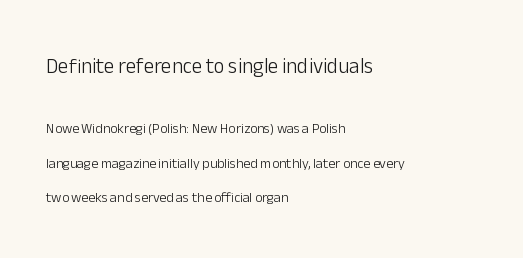
The image shows 21 px text type, upright; set left-aligned, loose line spacing (2.48x), normal letter spacing, not underlined; the first (top) block is 1.5x larger.
